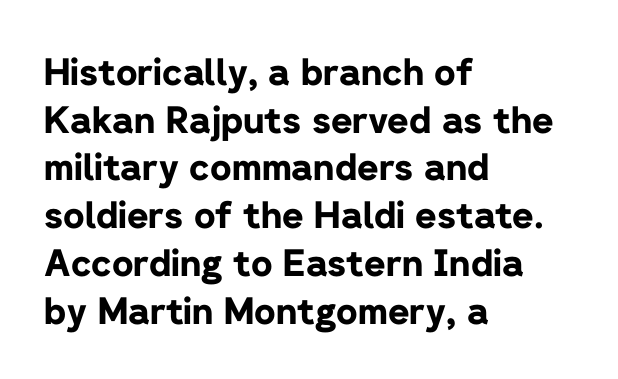
The type sits square on the baseline with zero lean. Is the type bold? Yes — the strokes are clearly thick and heavy. The rows are spaced the way most documents space them. Nope, no serifs anywhere on these letters.
